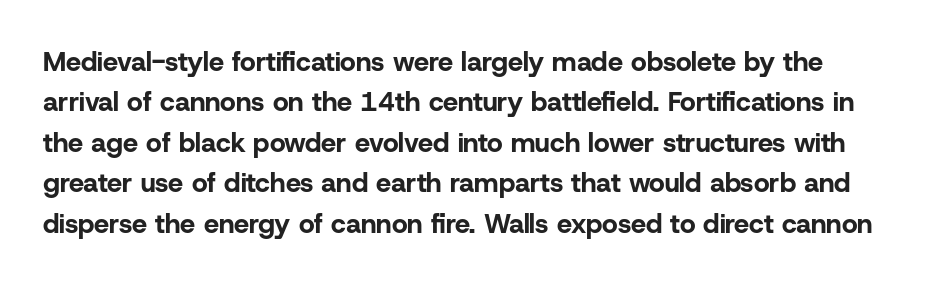
Does the lettering tilt? It doesn't — this is upright. Default kerning and tracking; the words read as compact shapes. The passage shown is emphatically bold. The specimen omits any rule beneath the text block's lines. The passage shown stacks its lines at a standard gap.
